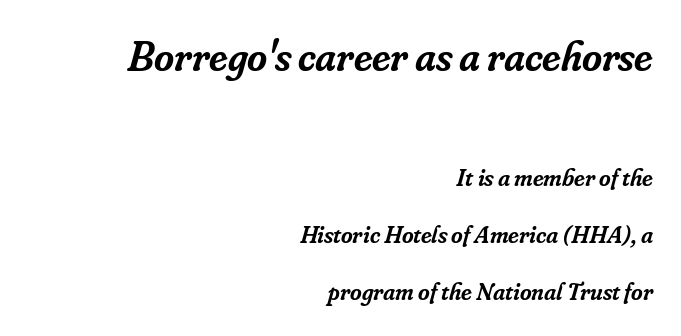
Q: Is the text bold? A: Semi-bold.
Q: Is the text italic (slanted)? A: Yes, it leans right by about 16 degrees.
Q: Is the typeface a serif or a sans-serif typeface? A: Serif.
Q: Is the text underlined? A: No.
Q: How is the paragraph aligned? A: Right-aligned.
Q: Is the spacing between letters normal or unusually wide? A: Normal.
Q: Is the spacing between lines tight, normal or loose? A: Loose.
Q: Which block of text is set in a larger size, the first (top) or the second (bottom)? A: The first (top) one.
Q: Width (condensed, normal, or wide)? A: Normal.
Q: Stroke contrast? A: Low.
Q: x-height? A: Small.
Q: Monospaced? A: No.
